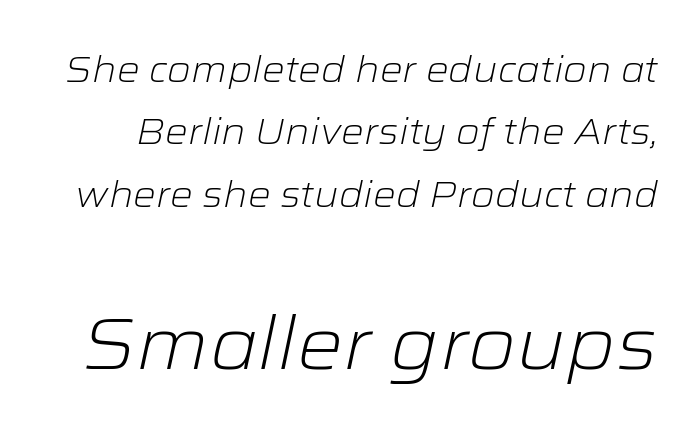
You can tell it's italic because the verticals aren't actually vertical. Look at the glyph heights: the lower group is clearly the bigger setting. This rendering leaves character spacing at its baseline value. The passage shown is not bold in any degree. Words float on clear page, feet unadorned.
